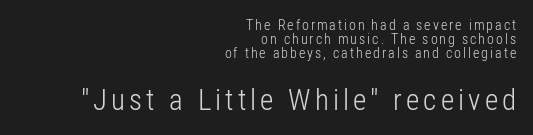
{"serif": "no", "italic": "no", "bold": "no", "weight": "light", "width": "condensed", "stroke_contrast": "low", "x_height": "medium", "monospaced": "no", "underline": "no", "align": "right", "line_spacing": "tight", "line_spacing_ratio": 1.01, "larger_block": "second", "size_ratio": 2.07, "glyph_px": 29}
